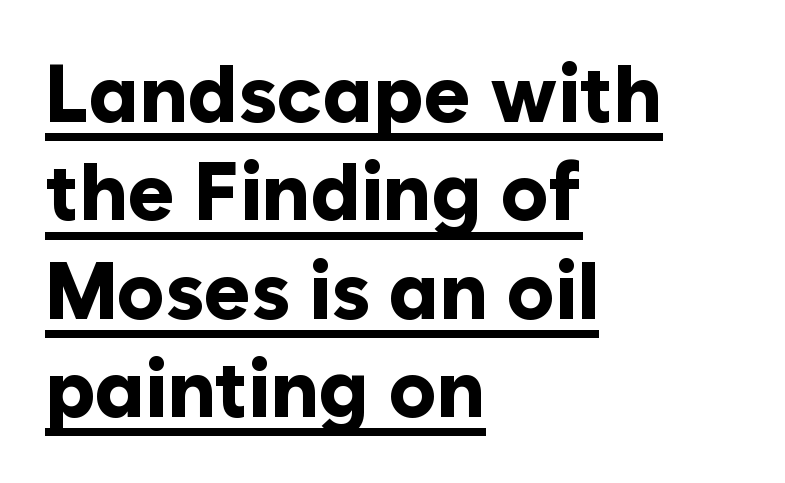
The image shows 80 px bold sans-serif type, upright; set left-aligned, line spacing 1.23x, normal letter spacing, underlined; low stroke contrast and a medium x-height.
